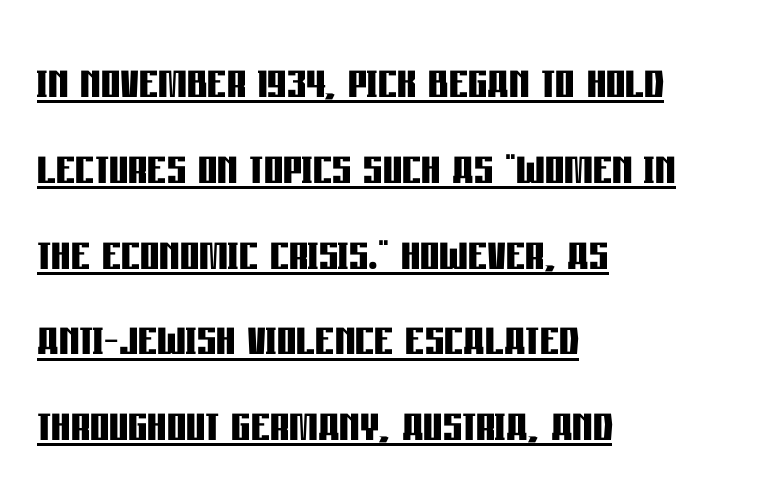
Q: Is the text bold? A: Yes.
Q: Is the text italic (slanted)? A: No, it is upright.
Q: Is the typeface a serif or a sans-serif typeface? A: Sans-serif.
Q: Is the text underlined? A: Yes.
Q: How is the paragraph aligned? A: Left-aligned.
Q: Is the spacing between letters normal or unusually wide? A: Normal.
Q: Is the spacing between lines tight, normal or loose? A: Normal.
Q: Width (condensed, normal, or wide)? A: Condensed.
Q: Stroke contrast? A: Low.
Q: x-height? A: Large.
Q: Monospaced? A: No.
